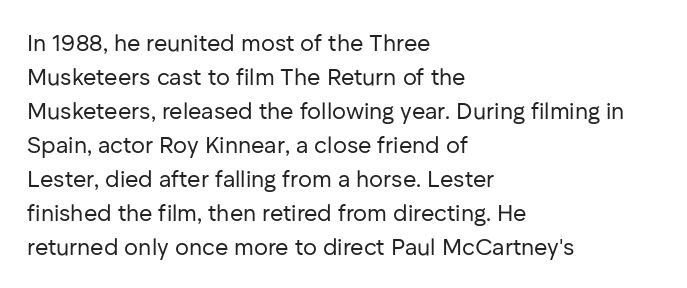
Q: Is the text bold? A: No.
Q: Is the text italic (slanted)? A: No, it is upright.
Q: Is the text underlined? A: No.
Q: How is the paragraph aligned? A: Left-aligned.
Q: Is the spacing between letters normal or unusually wide? A: Normal.
Q: Is the spacing between lines tight, normal or loose? A: Normal.
